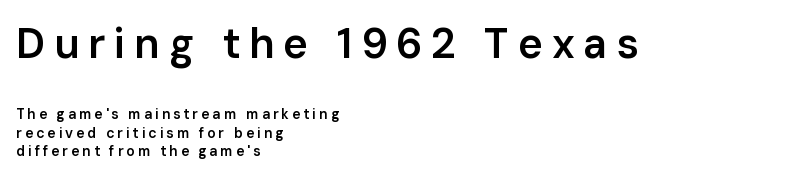
The image shows 42 px semibold sans-serif type, upright; set left-aligned, normal line spacing (1.32x), unusually wide letter spacing (+0.21 em), not underlined; the first (top) block is 3.0x larger; low stroke contrast and a medium x-height.
